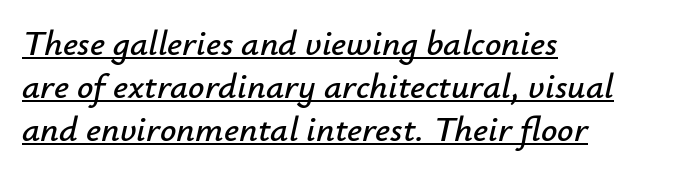
{"italic": "yes", "lean": "right", "slant_degrees": 12, "width": "normal", "stroke_contrast": "low", "x_height": "small", "monospaced": "no", "underline": "yes", "align": "left", "line_spacing_ratio": 1.19, "letter_spacing": "normal", "letter_spacing_em": 0.0, "glyph_px": 36}
